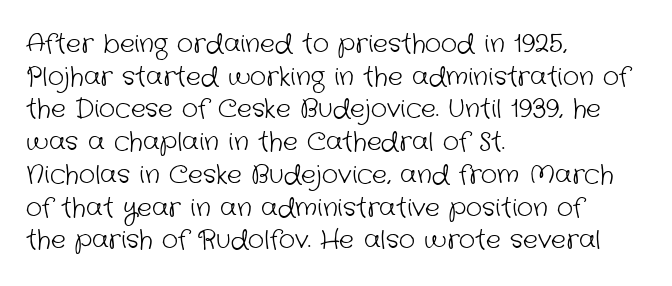
{"bold": "no", "underline": "no", "align": "left", "line_spacing": "normal", "line_spacing_ratio": 1.31, "letter_spacing": "normal", "letter_spacing_em": 0.0, "glyph_px": 25}
